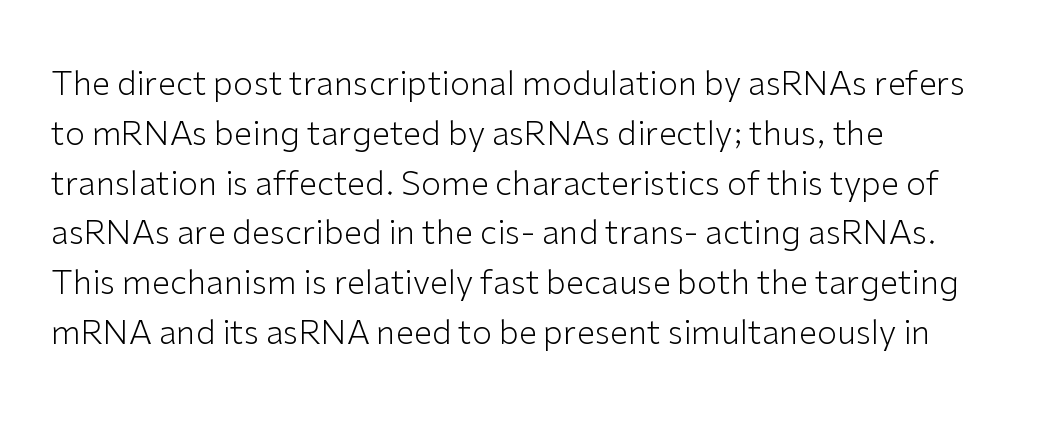
{"serif": "no", "italic": "no", "bold": "no", "weight": "light", "width": "normal", "stroke_contrast": "low", "x_height": "medium", "monospaced": "no", "underline": "no", "align": "left", "line_spacing": "normal", "line_spacing_ratio": 1.51, "letter_spacing": "normal", "letter_spacing_em": 0.0, "glyph_px": 33}
